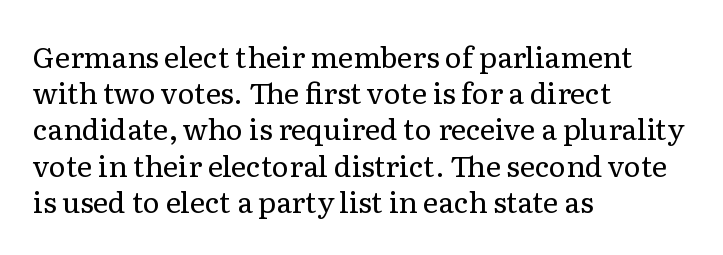
The image shows 29 px regular-weight serif type, upright; set left-aligned, normal line spacing (1.25x), normal letter spacing, not underlined; low stroke contrast and a medium x-height.
